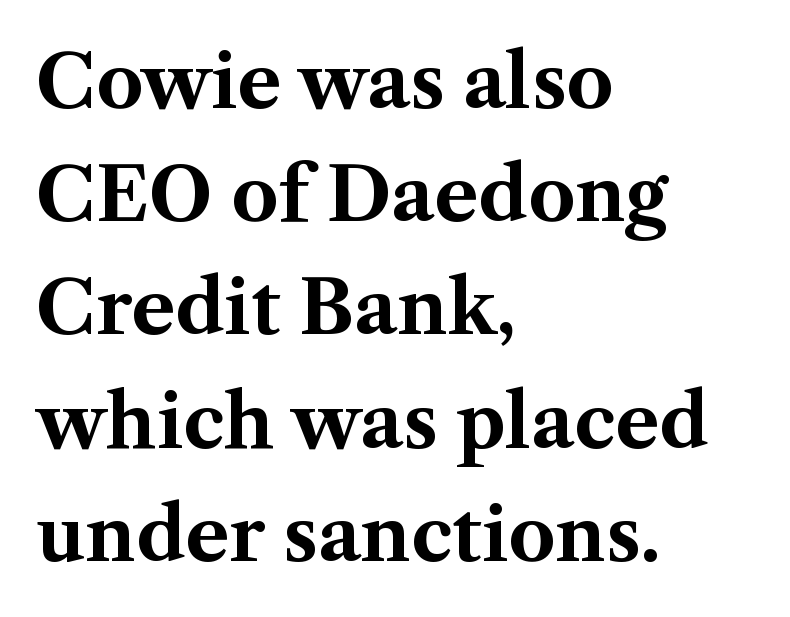
{"serif": "yes", "italic": "no", "bold": "yes", "weight": "bold", "width": "normal", "stroke_contrast": "medium", "x_height": "medium", "monospaced": "no", "underline": "no", "align": "left", "line_spacing": "normal", "line_spacing_ratio": 1.53, "letter_spacing": "normal", "letter_spacing_em": 0.0, "glyph_px": 74}
